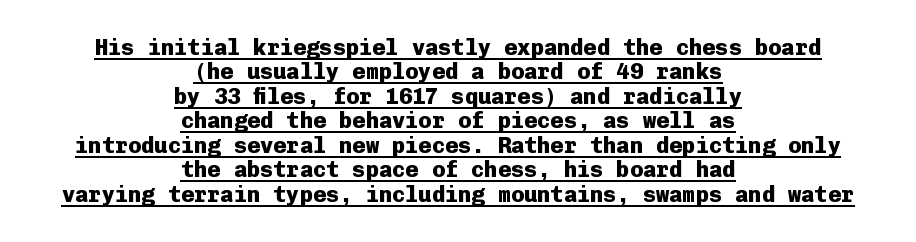
The image shows 22 px bold type, upright; set centered, tight line spacing (1.11x), normal letter spacing, underlined.
